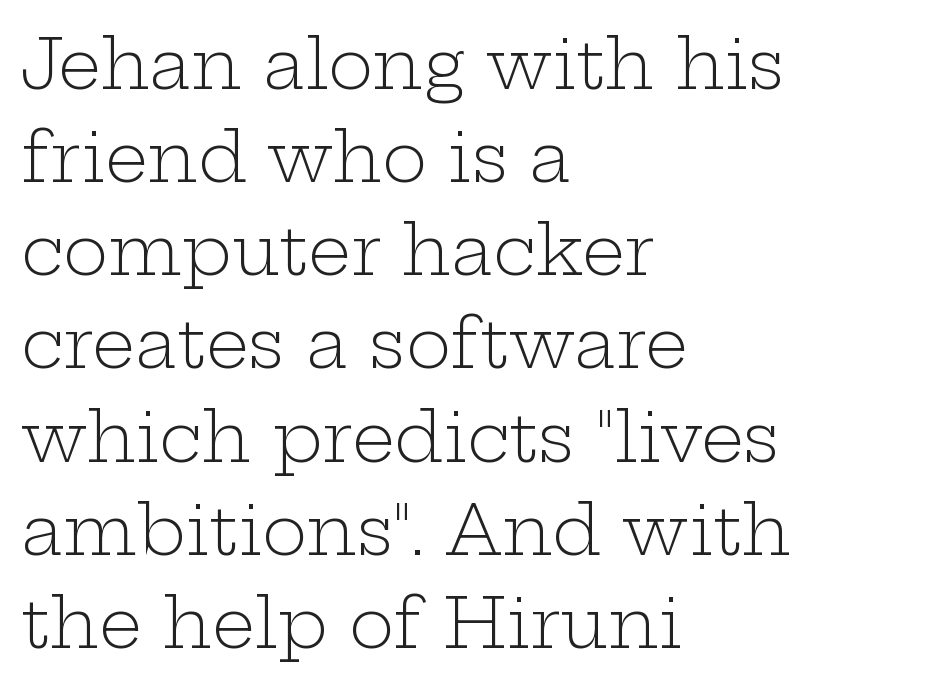
Q: Is the text bold? A: No.
Q: Is the text italic (slanted)? A: No, it is upright.
Q: Is the typeface a serif or a sans-serif typeface? A: Serif.
Q: Is the text underlined? A: No.
Q: How is the paragraph aligned? A: Left-aligned.
Q: Is the spacing between letters normal or unusually wide? A: Normal.
Q: Is the spacing between lines tight, normal or loose? A: Normal.
Q: Width (condensed, normal, or wide)? A: Wide.
Q: Stroke contrast? A: Low.
Q: x-height? A: Medium.
Q: Monospaced? A: No.
